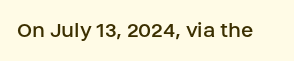
Q: Is the text bold? A: No.
Q: Is the text italic (slanted)? A: No, it is upright.
Q: Is the text underlined? A: No.
Q: Is the spacing between letters normal or unusually wide? A: Normal.
